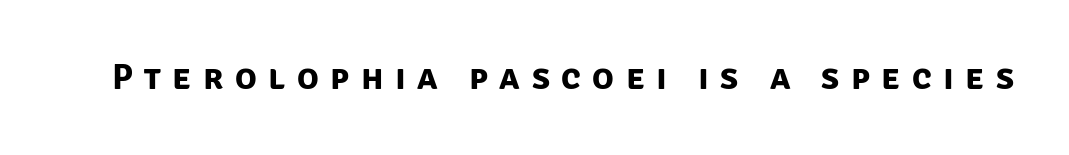
The image shows 36 px bold sans-serif type; set unusually wide letter spacing (+0.32 em), not underlined; low stroke contrast and a large x-height.
